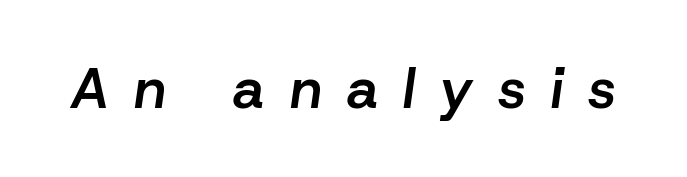
{"italic": "yes", "lean": "right", "slant_degrees": 8, "bold": "semi", "weight": "semibold", "width": "normal", "stroke_contrast": "low", "x_height": "medium", "monospaced": "no", "underline": "no", "letter_spacing": "wide", "letter_spacing_em": 0.45, "glyph_px": 56}
